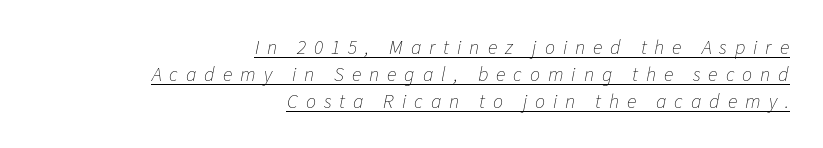
Q: Is the text bold? A: No.
Q: Is the text italic (slanted)? A: Yes, it leans right by about 11 degrees.
Q: Is the text underlined? A: Yes.
Q: How is the paragraph aligned? A: Right-aligned.
Q: Is the spacing between letters normal or unusually wide? A: Unusually wide.
Q: Is the spacing between lines tight, normal or loose? A: Normal.
